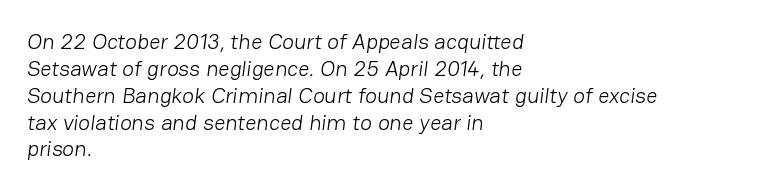
{"bold": "no", "underline": "no", "align": "left", "line_spacing_ratio": 1.22, "letter_spacing": "normal", "letter_spacing_em": 0.0, "glyph_px": 22}
